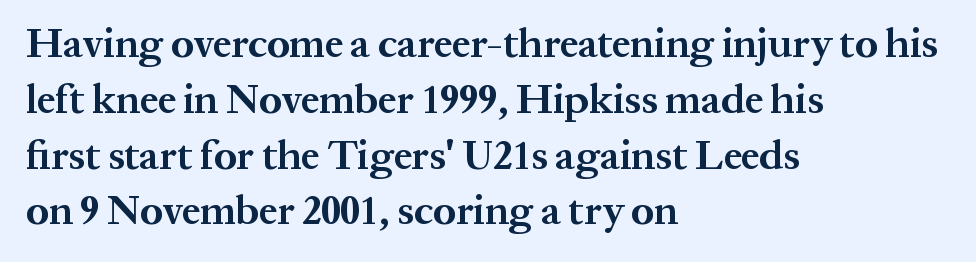
Q: Is the text bold? A: Yes.
Q: Is the text italic (slanted)? A: No, it is upright.
Q: Is the typeface a serif or a sans-serif typeface? A: Serif.
Q: Is the text underlined? A: No.
Q: How is the paragraph aligned? A: Left-aligned.
Q: Is the spacing between letters normal or unusually wide? A: Normal.
Q: Is the spacing between lines tight, normal or loose? A: Normal.
Q: Width (condensed, normal, or wide)? A: Normal.
Q: Stroke contrast? A: Medium.
Q: x-height? A: Medium.
Q: Monospaced? A: No.
